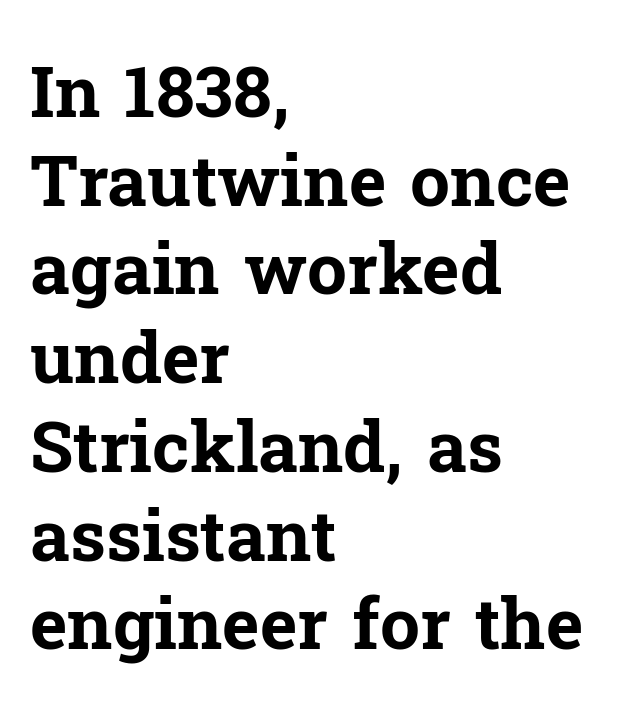
{"serif": "yes", "italic": "no", "bold": "yes", "weight": "bold", "width": "normal", "stroke_contrast": "low", "x_height": "medium", "monospaced": "no", "underline": "no", "align": "left", "line_spacing": "normal", "line_spacing_ratio": 1.25, "letter_spacing": "normal", "letter_spacing_em": 0.0, "glyph_px": 71}
